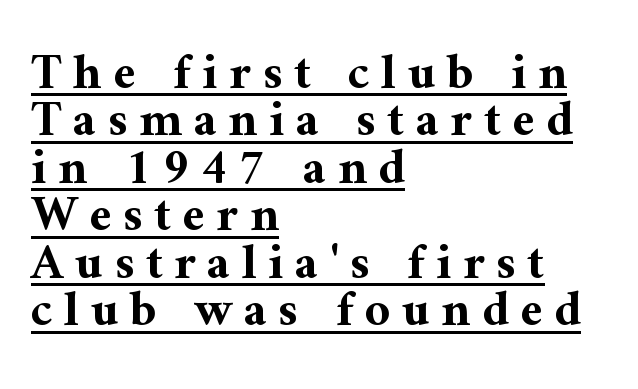
The image shows 50 px bold serif type, upright; set left-aligned, tight line spacing (0.95x), unusually wide letter spacing (+0.23 em), underlined; medium stroke contrast and a medium x-height.
